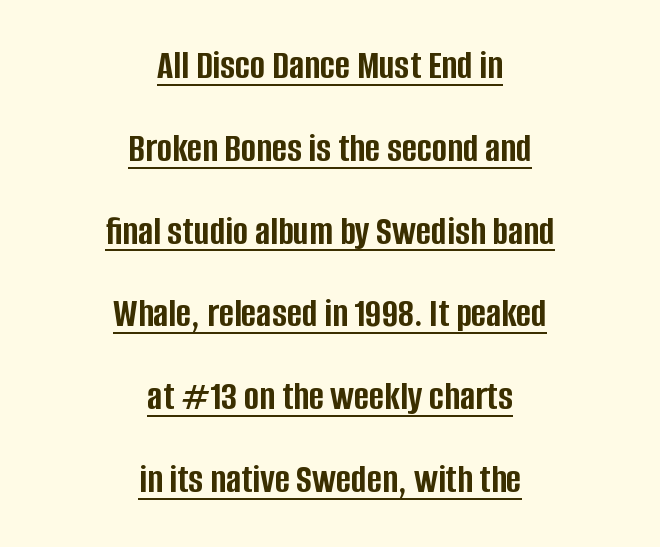
The image shows 41 px semibold, condensed sans-serif type, upright; set centered, loose line spacing (2.02x), normal letter spacing, underlined; low stroke contrast and a large x-height.
